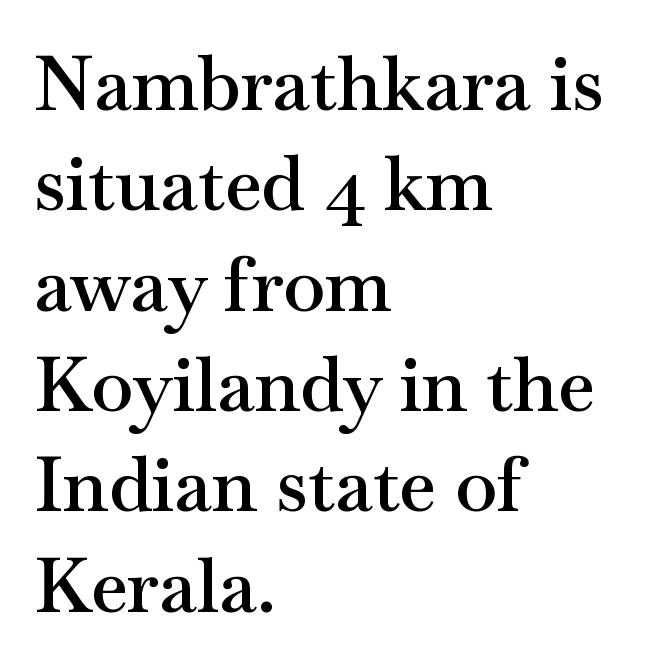
Q: Is the text bold? A: Semi-bold.
Q: Is the text italic (slanted)? A: No, it is upright.
Q: Is the typeface a serif or a sans-serif typeface? A: Serif.
Q: Is the text underlined? A: No.
Q: How is the paragraph aligned? A: Left-aligned.
Q: Is the spacing between letters normal or unusually wide? A: Normal.
Q: Is the spacing between lines tight, normal or loose? A: Normal.
Q: Width (condensed, normal, or wide)? A: Wide.
Q: Stroke contrast? A: Medium.
Q: x-height? A: Small.
Q: Monospaced? A: No.
